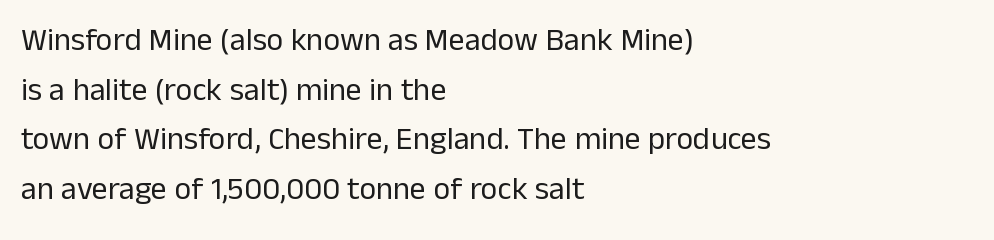
Rendered with straight, roman letterforms. The letterforms sit shoulder to shoulder at normal distance. One glance says typical: line gaps are just what's usual. Casual observation: everything's shoved over to the left. The font family rendered here belongs to the sans-serif group.
